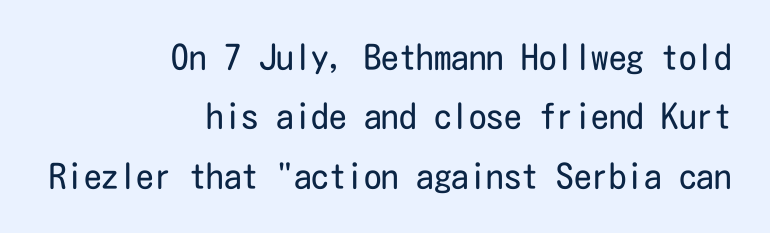
The image shows 35 px regular-weight, condensed sans-serif type, upright; set right-aligned, normal line spacing (1.7x), normal letter spacing, not underlined; low stroke contrast and a medium x-height.
